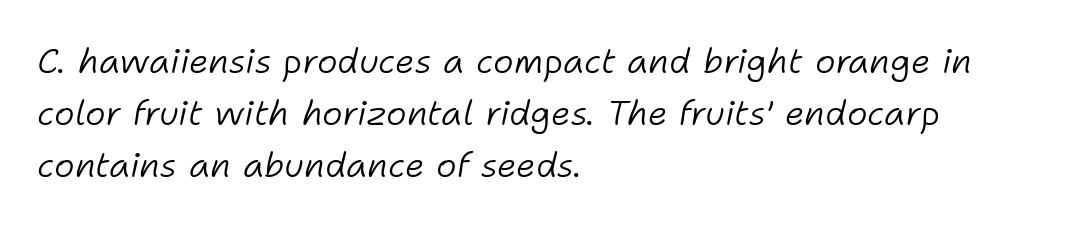
{"italic": "yes", "lean": "right", "slant_degrees": 11, "bold": "no", "weight": "light", "width": "normal", "stroke_contrast": "low", "x_height": "medium", "monospaced": "no", "underline": "no", "align": "left", "line_spacing": "normal", "line_spacing_ratio": 1.48, "letter_spacing": "normal", "letter_spacing_em": 0.0, "glyph_px": 35}
